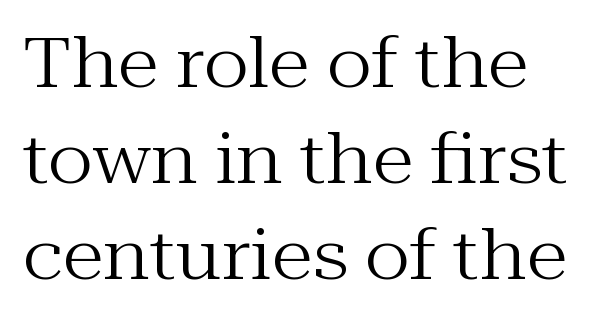
The image shows 69 px regular-weight serif type, upright; set left-aligned, normal line spacing (1.39x), normal letter spacing, not underlined; medium stroke contrast and a medium x-height.
